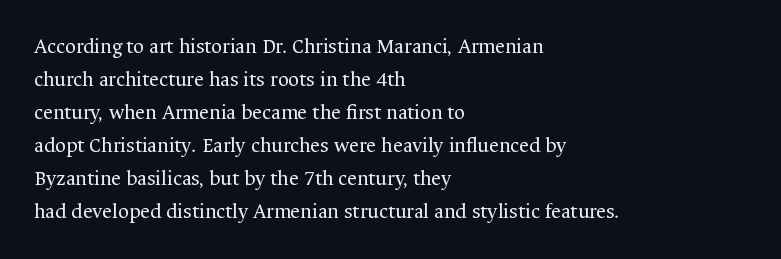
{"italic": "no", "bold": "no", "underline": "no", "align": "left", "line_spacing": "normal", "line_spacing_ratio": 1.57, "letter_spacing": "normal", "letter_spacing_em": 0.0, "glyph_px": 21}
